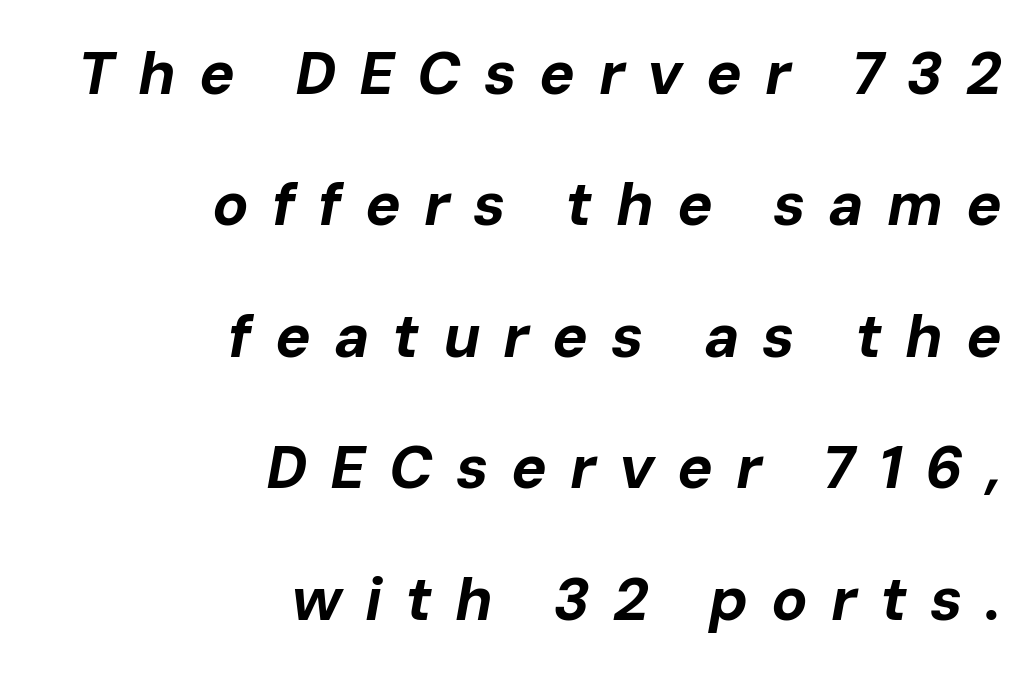
Its strokes are broad and dark, the hallmark of bold type. Letters rest on an invisible, unmarked baseline. The whole block is typeset with a tilt. Line endings align vertically; line beginnings do not. Baseline-to-baseline distance is far greater than the letter height. You could not count columns in this text — the font is proportionally spaced.
